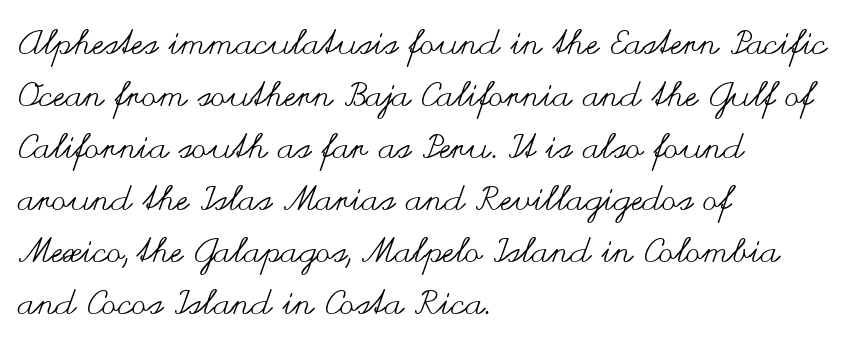
The image shows 34 px regular-weight, wide type; set left-aligned, normal line spacing (1.53x), normal letter spacing, not underlined; medium stroke contrast and a small x-height.
